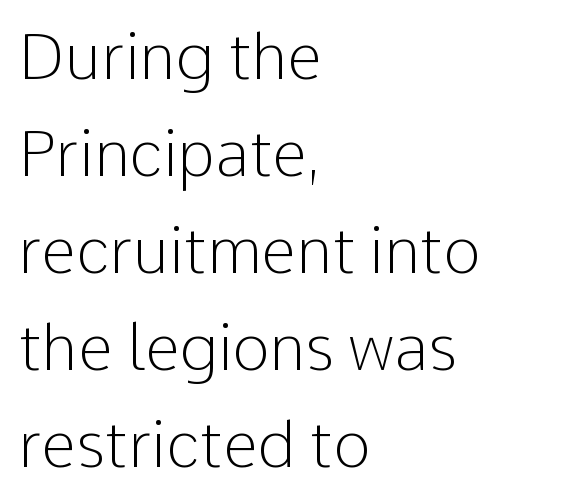
Compared with typical body copy, the letter spacing here is the same. Italic? Not at all — the glyphs are vertical. Rule under the text: the space is simply empty. These glyphs show unthickened strokes, regular width or finer. The face used here is a sans, in the tradition of grotesques and geometrics.
